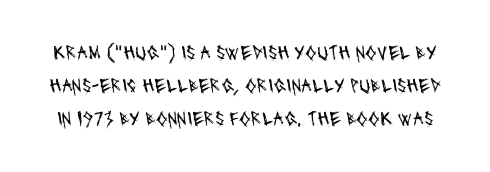
Q: Is the text bold? A: No.
Q: Is the text underlined? A: No.
Q: Is the spacing between letters normal or unusually wide? A: Normal.
Q: Is the spacing between lines tight, normal or loose? A: Normal.
